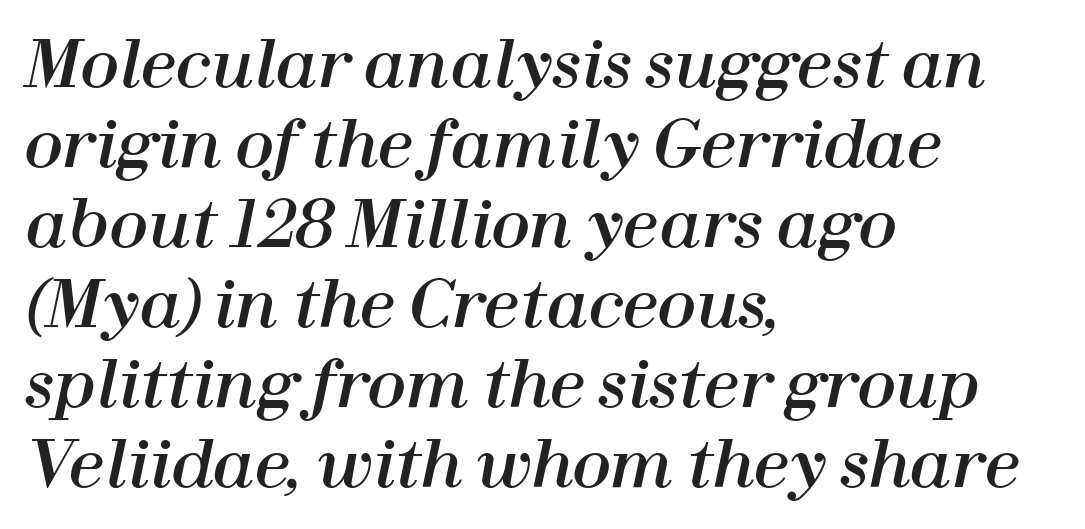
Q: Is the text italic (slanted)? A: Yes, it leans right by about 12 degrees.
Q: Is the text underlined? A: No.
Q: How is the paragraph aligned? A: Left-aligned.
Q: Is the spacing between letters normal or unusually wide? A: Normal.
Q: Is the spacing between lines tight, normal or loose? A: Normal.
Q: Width (condensed, normal, or wide)? A: Normal.
Q: Stroke contrast? A: High.
Q: x-height? A: Medium.
Q: Monospaced? A: No.
